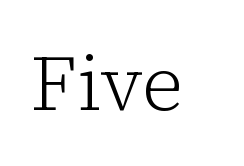
Designer's note — italics off, roman on. The letters advance in unequal steps, a hallmark of proportional type. The type family on display is of the serif kind. Compared with typical body copy, the letter spacing here is the same. Just letters on the line, the space beneath them empty. The passage shown is not bold in any degree.
